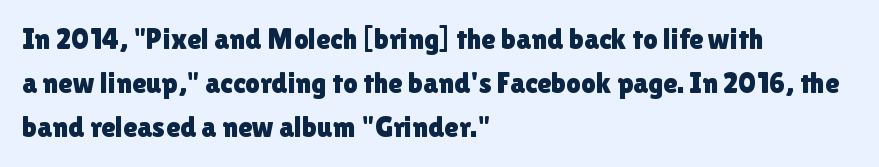
If you drew a line through each stem, it would be perfectly vertical. Unlike a traditional serif, this face leaves its strokes unadorned. Looks like regular typesetting: each glyph gets only the width it needs. The line-height multiplier appears to be the usual default.
